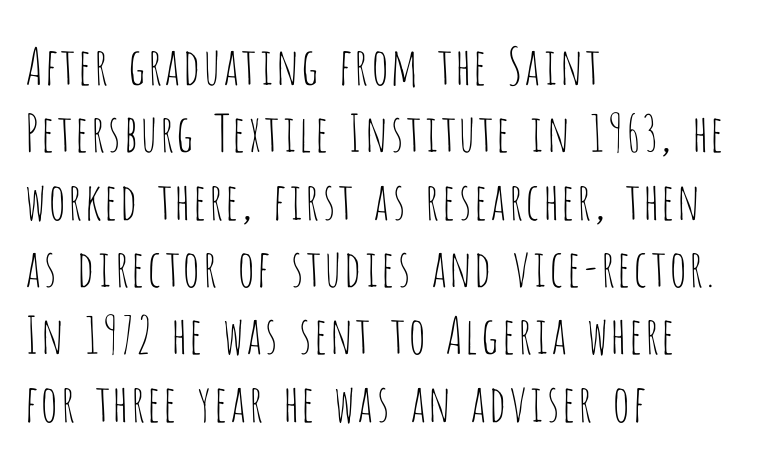
{"serif": "no", "italic": "no", "bold": "no", "weight": "thin", "width": "condensed", "stroke_contrast": "low", "x_height": "large", "monospaced": "no", "underline": "no", "align": "left", "line_spacing": "normal", "line_spacing_ratio": 1.32, "letter_spacing": "normal", "letter_spacing_em": 0.0, "glyph_px": 51}
